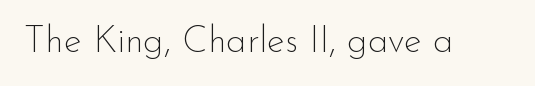
{"serif": "no", "italic": "no", "bold": "no", "weight": "thin", "width": "normal", "stroke_contrast": "low", "x_height": "small", "monospaced": "no", "underline": "no", "letter_spacing": "normal", "letter_spacing_em": 0.0, "glyph_px": 37}
